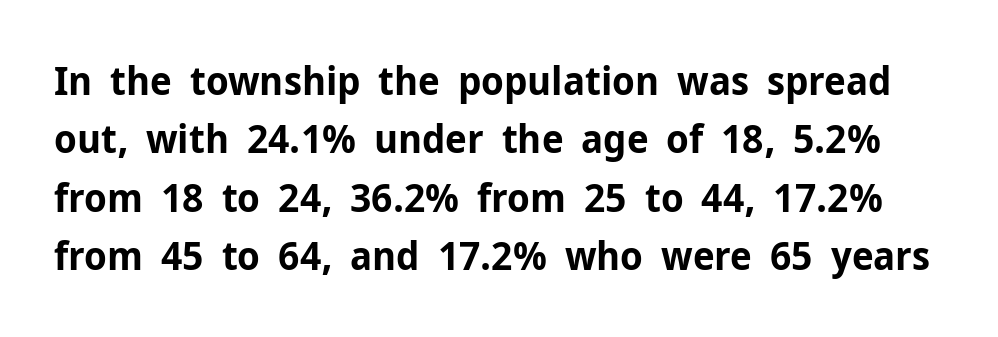
Typesetter's note: full bold, strokes at maximum text heaviness. Horizontal bands of white between lines are of average thickness. This sample uses an upright cut, with every glyph sitting square on the baseline. Examine the stroke ends and you'll find no serifs. The rendering uses natural spacing where letterforms have individual widths. Clear beneath every line of the passage.
